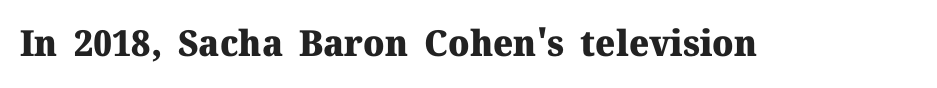
The image shows 36 px heavy serif type, upright; set normal letter spacing, not underlined; medium stroke contrast and a medium x-height.
